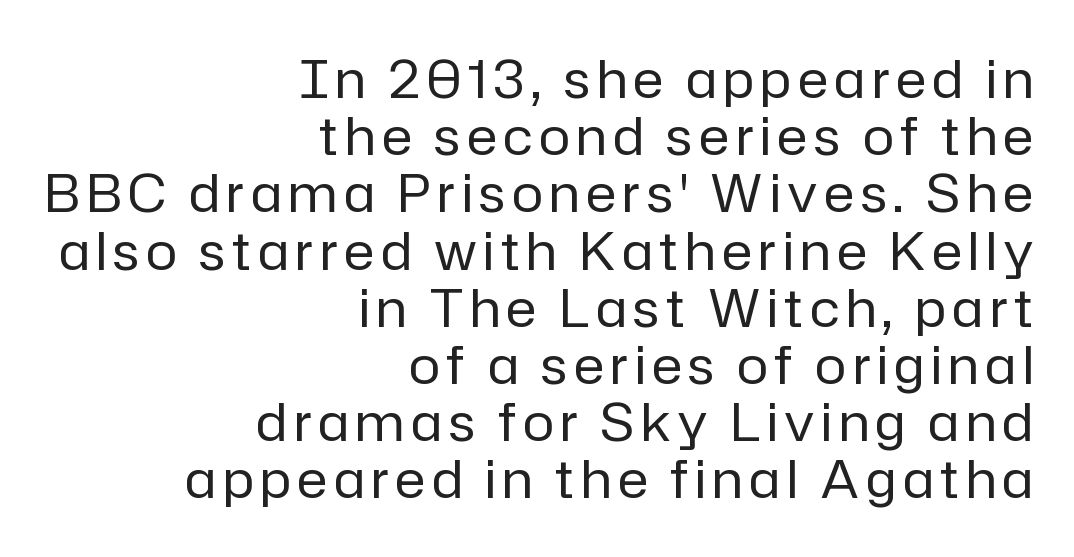
The lines are packed closely together with very little leading. The typeface chosen for these lines omits serifs. This rendering uses right alignment, leaving the left contour irregular. Stem width sits at or under what a default text font uses. The strip under each line holds only bare page.
